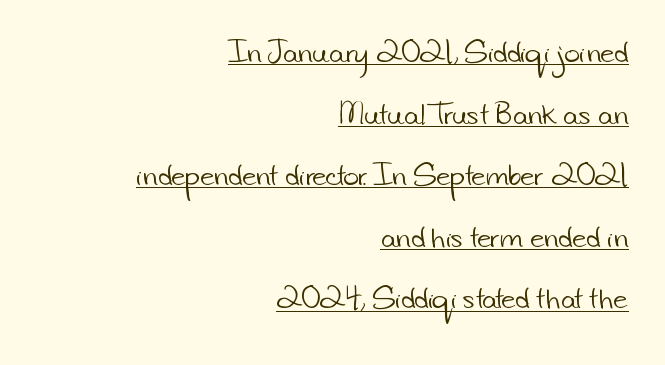
The image shows 27 px text type; set right-aligned, loose line spacing (2.28x), normal letter spacing, underlined.
